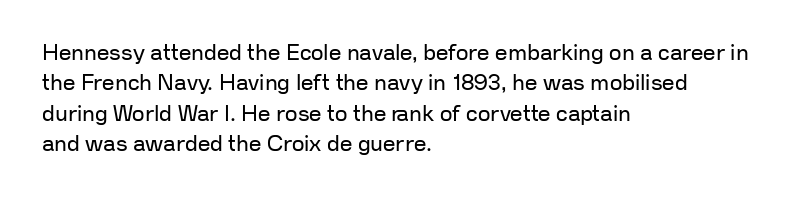
{"italic": "no", "bold": "no", "underline": "no", "align": "left", "line_spacing": "normal", "line_spacing_ratio": 1.38, "letter_spacing": "normal", "letter_spacing_em": 0.0, "glyph_px": 22}
